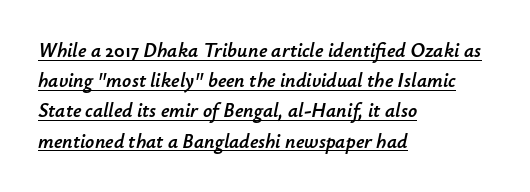
The image shows 20 px text type, italic (leaning right); set left-aligned, normal line spacing (1.51x), normal letter spacing, underlined.
